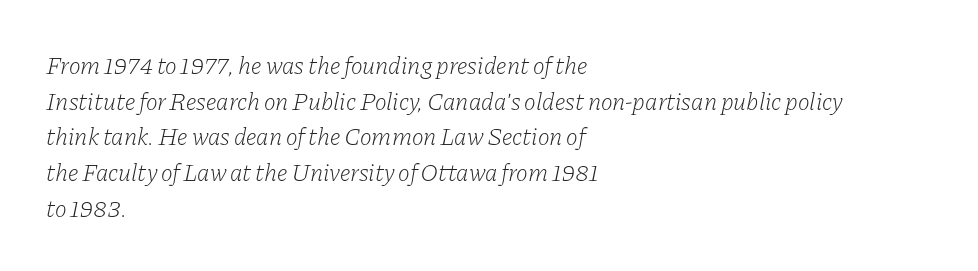
The image shows 25 px text type, italic (leaning right); set left-aligned, normal line spacing (1.43x), normal letter spacing, not underlined.
